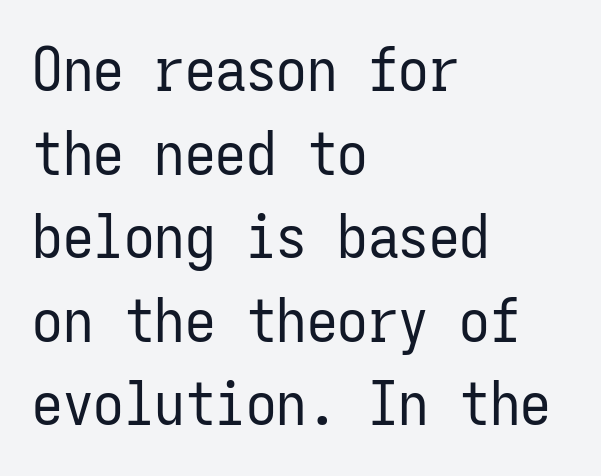
This rendering uses left alignment, leaving the right contour irregular. In terms of posture, this sample is upright. The space between consecutive lines is moderate. This sample uses a sans-serif face. The space directly below the letters is spotless. Looks like terminal output: every glyph gets an equal slot.
